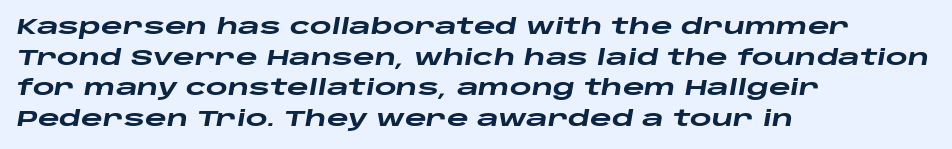
The image shows 21 px bold type, italic (leaning right); set left-aligned, normal line spacing (1.46x), normal letter spacing, not underlined.
